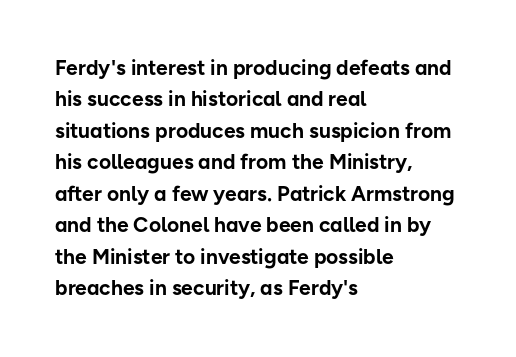
Q: Is the text bold? A: Yes.
Q: Is the text italic (slanted)? A: No, it is upright.
Q: Is the text underlined? A: No.
Q: How is the paragraph aligned? A: Left-aligned.
Q: Is the spacing between letters normal or unusually wide? A: Normal.
Q: Is the spacing between lines tight, normal or loose? A: Normal.
